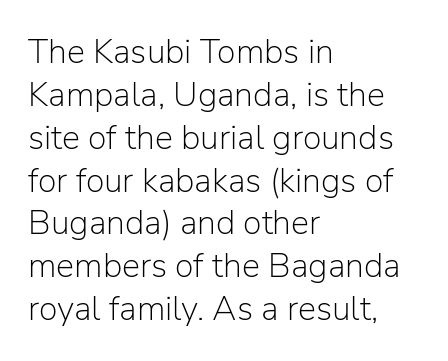
The image shows 34 px light sans-serif type, upright; set left-aligned, normal line spacing (1.26x), normal letter spacing, not underlined; low stroke contrast and a medium x-height.
